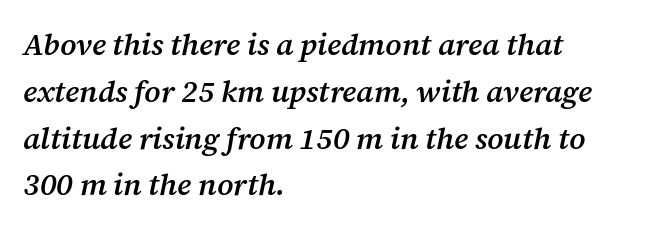
Q: Is the text bold? A: Semi-bold.
Q: Is the text italic (slanted)? A: Yes, it leans right by about 12 degrees.
Q: Is the typeface a serif or a sans-serif typeface? A: Serif.
Q: Is the text underlined? A: No.
Q: How is the paragraph aligned? A: Left-aligned.
Q: Is the spacing between letters normal or unusually wide? A: Normal.
Q: Is the spacing between lines tight, normal or loose? A: Normal.
Q: Width (condensed, normal, or wide)? A: Normal.
Q: Stroke contrast? A: Medium.
Q: x-height? A: Medium.
Q: Monospaced? A: No.
